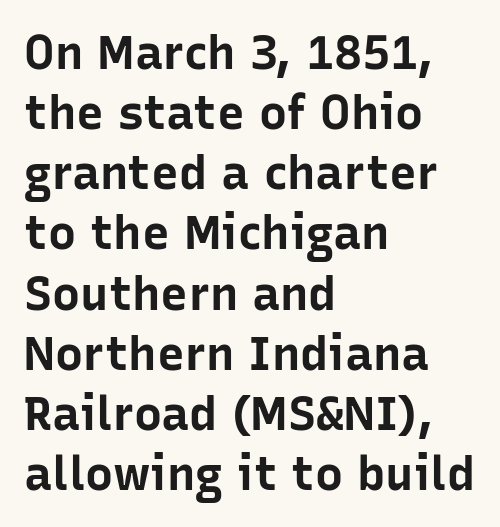
{"serif": "no", "italic": "no", "bold": "yes", "weight": "bold", "width": "normal", "stroke_contrast": "low", "x_height": "medium", "monospaced": "no", "underline": "no", "align": "left", "line_spacing": "normal", "line_spacing_ratio": 1.28, "letter_spacing": "normal", "letter_spacing_em": 0.0, "glyph_px": 47}
